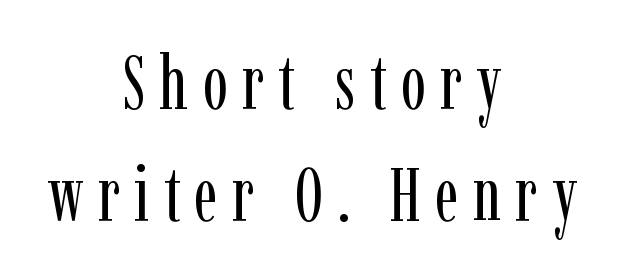
Q: Is the text bold? A: No.
Q: Is the text italic (slanted)? A: No, it is upright.
Q: Is the typeface a serif or a sans-serif typeface? A: Serif.
Q: Is the text underlined? A: No.
Q: How is the paragraph aligned? A: Centered.
Q: Is the spacing between lines tight, normal or loose? A: Normal.
Q: Width (condensed, normal, or wide)? A: Condensed.
Q: Stroke contrast? A: Low.
Q: x-height? A: Medium.
Q: Monospaced? A: No.
